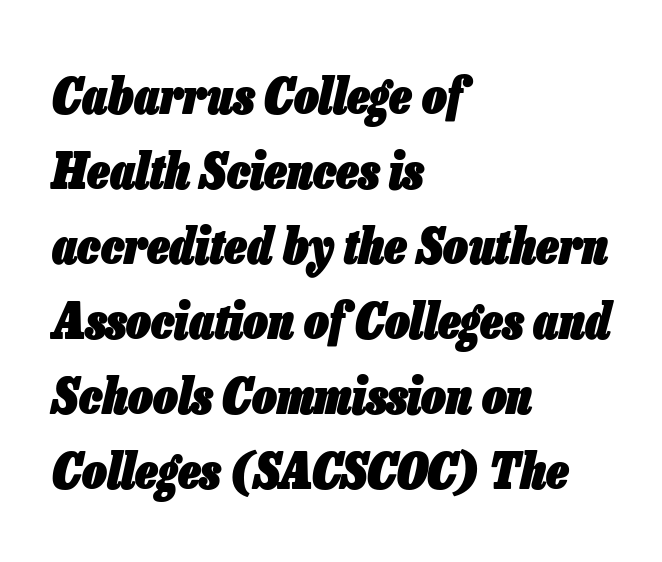
{"italic": "yes", "lean": "right", "slant_degrees": 13, "bold": "yes", "weight": "heavy", "width": "condensed", "stroke_contrast": "low", "x_height": "medium", "monospaced": "no", "underline": "no", "align": "left", "line_spacing": "normal", "line_spacing_ratio": 1.53, "letter_spacing": "normal", "letter_spacing_em": 0.0, "glyph_px": 49}
